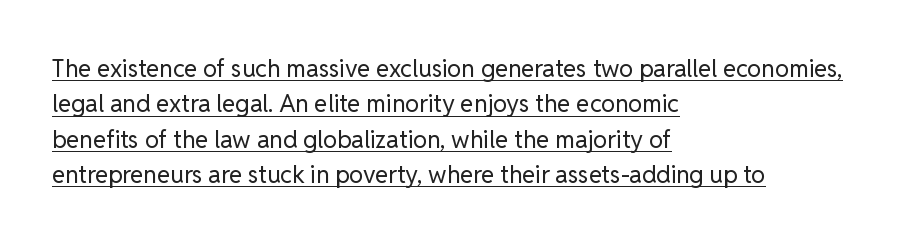
Does extra space separate the letters? No, they use regular spacing. The face used here appears with an underline applied. A typesetter would call this leading conventional body-copy spacing. This is the regular roman posture of the typeface.
